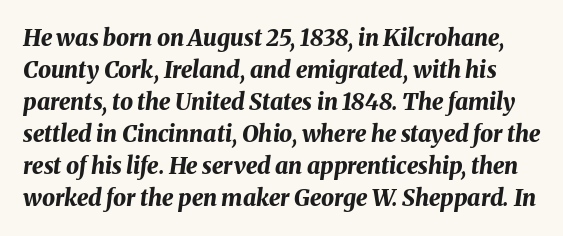
Q: Is the text bold? A: Yes.
Q: Is the text italic (slanted)? A: Yes, it leans right by about 8 degrees.
Q: Is the text underlined? A: No.
Q: Is the spacing between letters normal or unusually wide? A: Normal.
Q: Is the spacing between lines tight, normal or loose? A: Normal.
